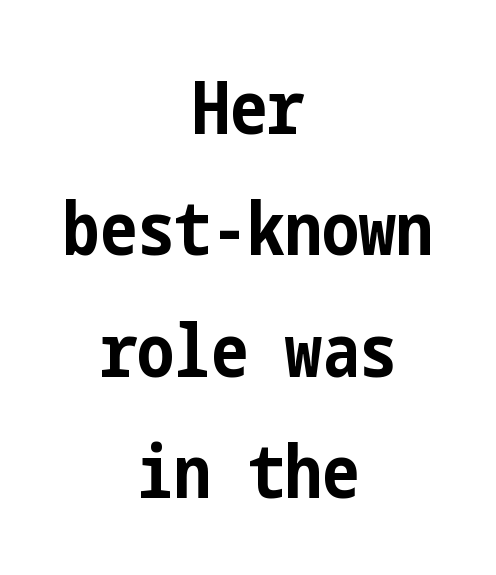
Ascenders rise straight up at ninety degrees. Type style note: lacks serifs. The rag falls on both sides of this text block equally. The foot of each line stays bare and open.
